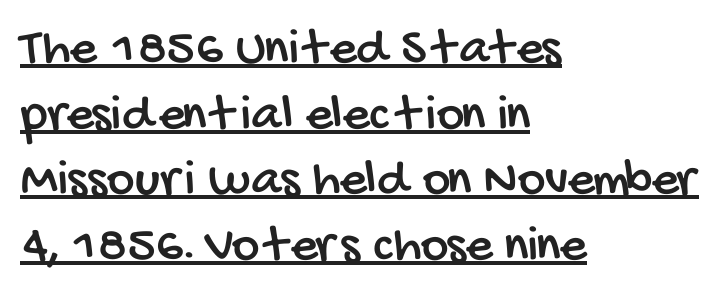
Q: Is the typeface a serif or a sans-serif typeface? A: Sans-serif.
Q: Is the text underlined? A: Yes.
Q: How is the paragraph aligned? A: Left-aligned.
Q: Is the spacing between letters normal or unusually wide? A: Normal.
Q: Width (condensed, normal, or wide)? A: Condensed.
Q: Stroke contrast? A: Low.
Q: x-height? A: Large.
Q: Monospaced? A: No.
